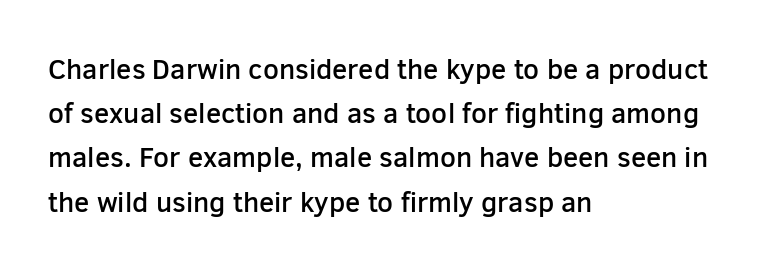
{"serif": "no", "italic": "no", "bold": "semi", "weight": "semibold", "width": "normal", "stroke_contrast": "low", "x_height": "medium", "monospaced": "no", "underline": "no", "align": "left", "line_spacing": "normal", "line_spacing_ratio": 1.58, "letter_spacing": "normal", "letter_spacing_em": 0.0, "glyph_px": 28}
